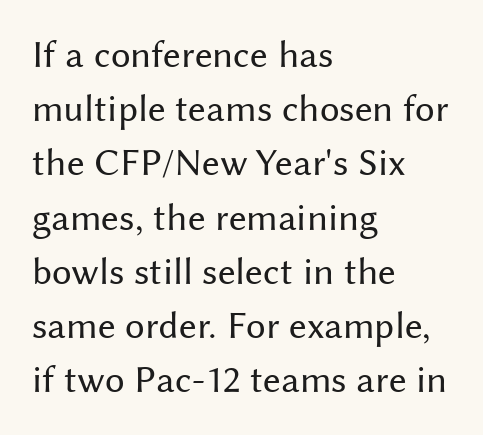
The image shows 39 px regular-weight sans-serif type, upright; set left-aligned, normal line spacing (1.39x), normal letter spacing, not underlined; medium stroke contrast and a medium x-height.
